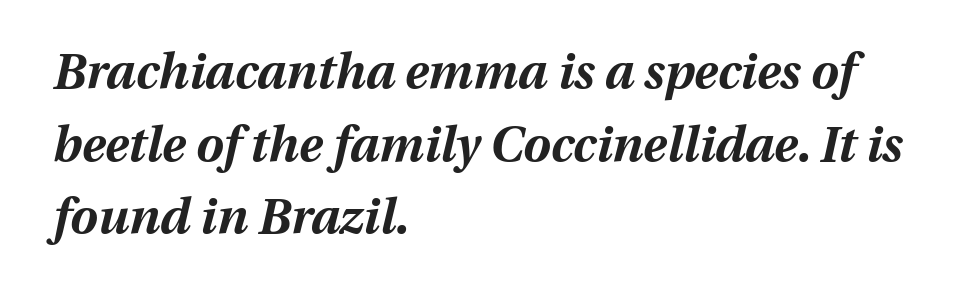
{"italic": "yes", "lean": "right", "slant_degrees": 13, "bold": "yes", "weight": "bold", "width": "normal", "stroke_contrast": "medium", "x_height": "medium", "monospaced": "no", "underline": "no", "align": "left", "line_spacing": "normal", "line_spacing_ratio": 1.48, "letter_spacing": "normal", "letter_spacing_em": 0.0, "glyph_px": 49}
